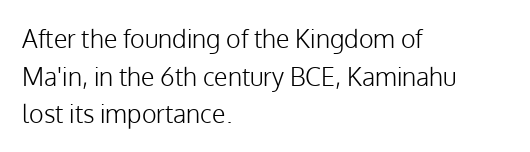
The face used here is rendered with its standard letterfit. Just letters on the line, the space beneath them empty. Caption: face not bold, strokes unweighted. Line spacing here is normal.
